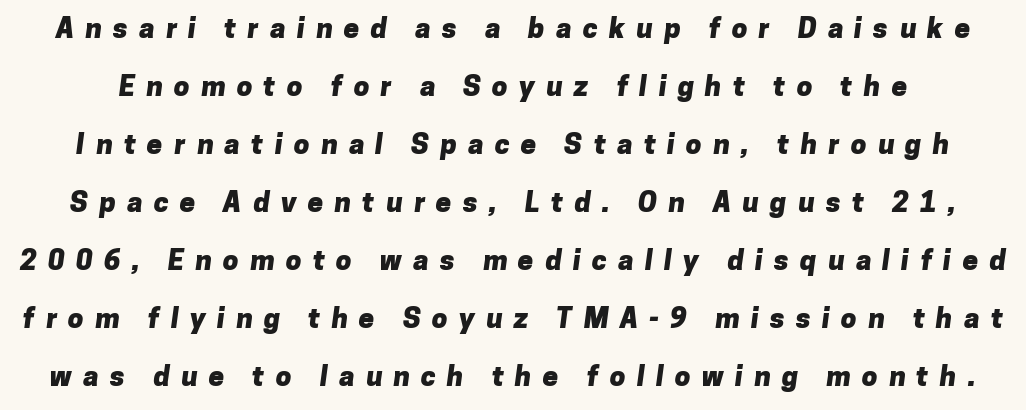
{"serif": "no", "bold": "yes", "weight": "heavy", "width": "normal", "stroke_contrast": "low", "x_height": "medium", "monospaced": "no", "underline": "no", "line_spacing": "loose", "line_spacing_ratio": 2.07, "letter_spacing": "wide", "letter_spacing_em": 0.4, "glyph_px": 28}
